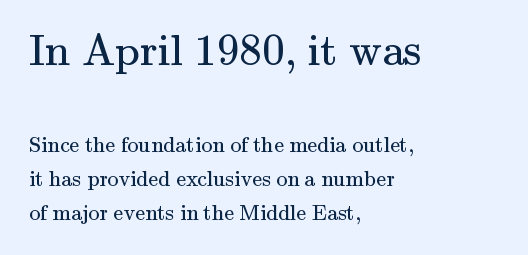
The image shows 45 px regular-weight serif type, upright; set left-aligned, normal line spacing (1.54x), normal letter spacing, not underlined; the first (top) block is 2.05x larger; medium stroke contrast and a small x-height.
